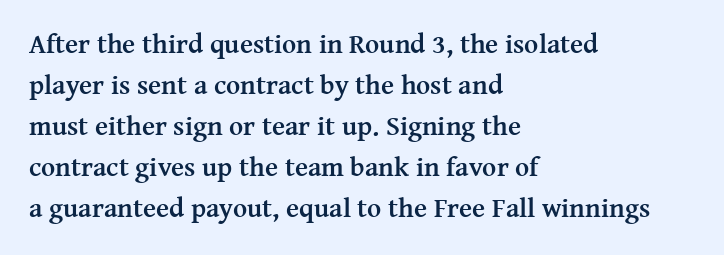
Line beginnings align vertically; line endings do not. Between one letter and the next there's only the usual sliver of space. Notice how descenders clear the ascenders below comfortably — that's standard leading. Does the lettering tilt? It doesn't — this is upright. Letters rest on an invisible, unmarked baseline.
